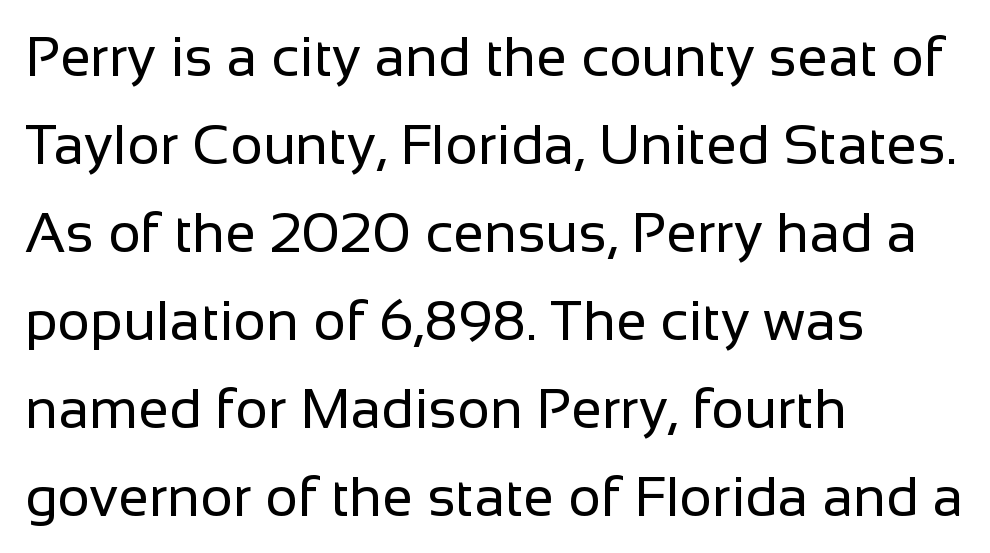
The letters advance in unequal steps, a hallmark of proportional type. The compositor pushed each line to the left boundary. The type is set solid horizontally, with unmodified tracking. The space beneath each line is pristine and unruled. You can tell from the bare stems that sans-serif type was used. The passage shown stacks its lines at a standard gap.
